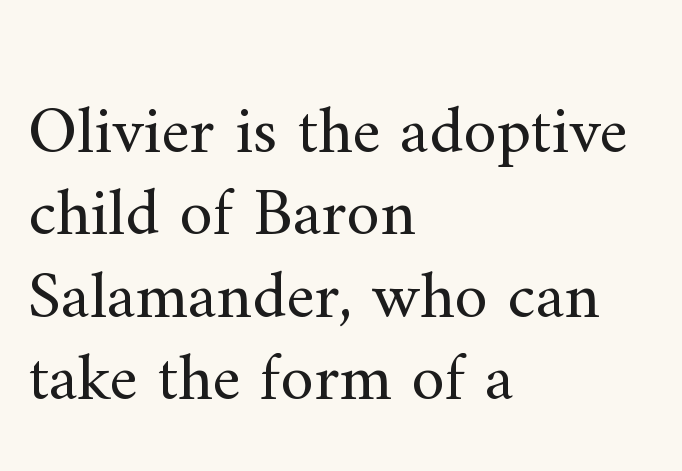
The image shows 68 px regular-weight serif type, upright; set left-aligned, line spacing 1.21x, normal letter spacing, not underlined; medium stroke contrast and a small x-height.
